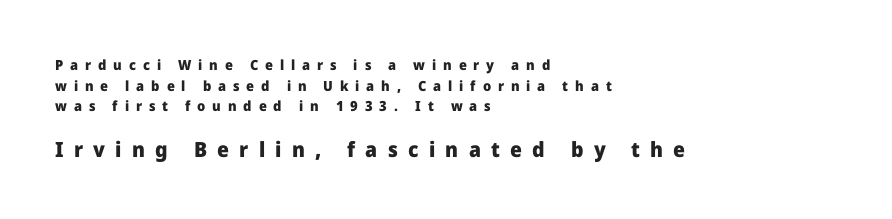
The image shows 21 px bold type, upright; set left-aligned, normal line spacing (1.47x), unusually wide letter spacing (+0.49 em), not underlined; the second (bottom) block is 1.5x larger.
